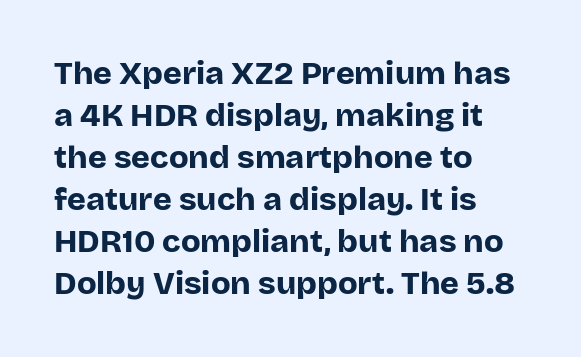
{"serif": "no", "italic": "no", "bold": "yes", "weight": "bold", "width": "normal", "stroke_contrast": "low", "x_height": "large", "monospaced": "no", "underline": "no", "align": "left", "line_spacing": "normal", "line_spacing_ratio": 1.31, "letter_spacing": "normal", "letter_spacing_em": 0.0, "glyph_px": 32}
